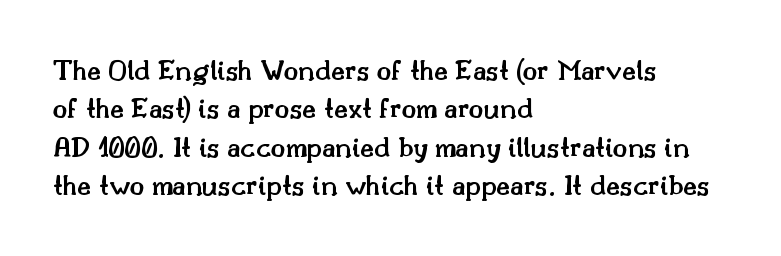
Each letter's strokes conclude with small projecting serifs. What stands out about the letter spacing? Nothing — it is the standard amount. Regular leading. A somewhat darkened texture: the type is semibold rather than bold. Rule under the text: the space is simply empty.
